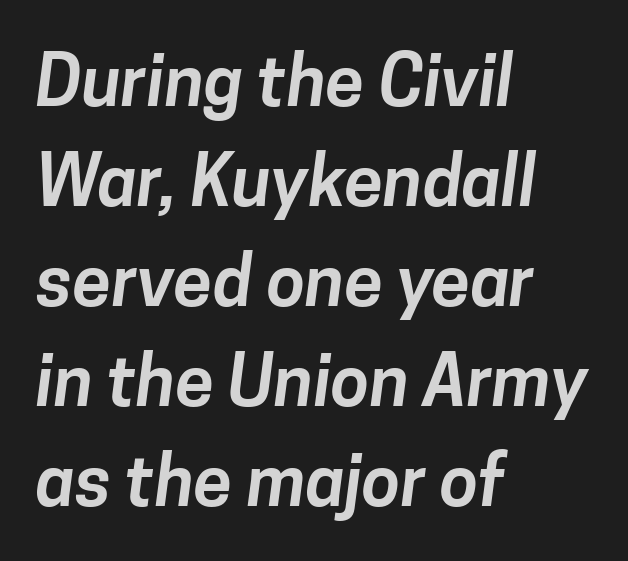
Standard letterfit; no display-style spreading of the glyphs. Check the space under the baseline: it is left empty. Leading matches the norm, producing a regular column. Varying glyph widths throughout — classic text-font behaviour.
